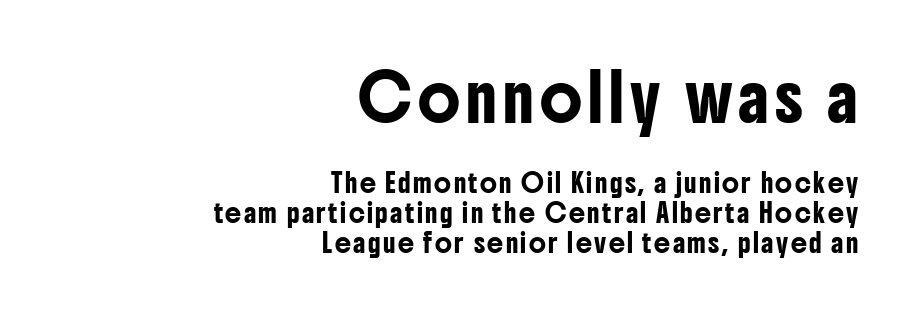
{"serif": "no", "italic": "no", "width": "condensed", "stroke_contrast": "low", "x_height": "medium", "monospaced": "no", "underline": "no", "align": "right", "line_spacing": "normal", "line_spacing_ratio": 1.67, "larger_block": "first", "size_ratio": 2.5, "glyph_px": 45}
